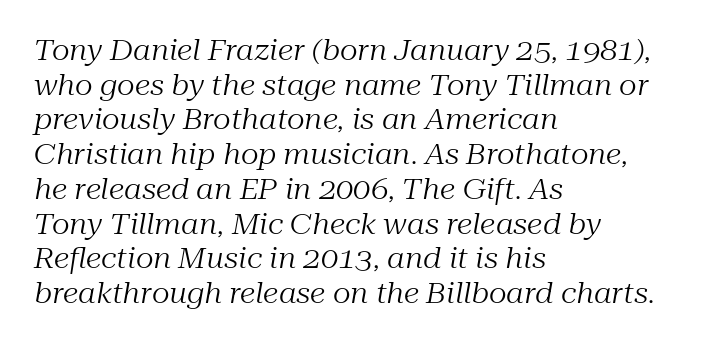
Italic? Definitely — the glyphs are oblique. Little horizontal feet cap the strokes, marking this as serif type. Horizontal alignment here is leftward, the default for most running prose. Is the type heavy? It reads as light-to-regular instead. The passage shown has conventional tracking throughout. Proportional: the letters do not fall into vertical columns.
